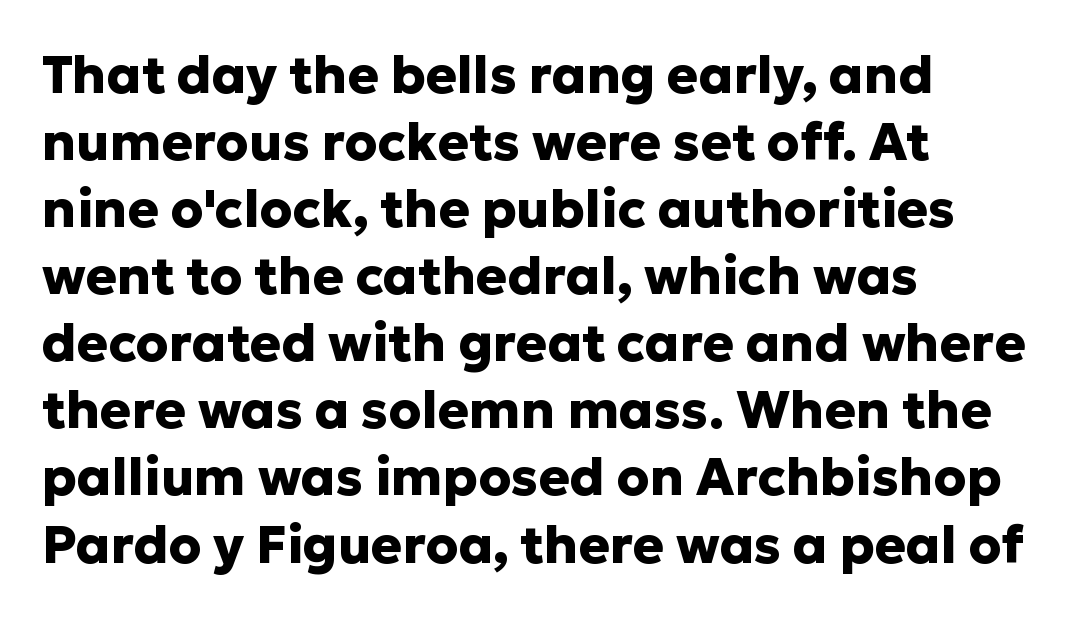
Q: Is the text bold? A: Yes.
Q: Is the text italic (slanted)? A: No, it is upright.
Q: Is the typeface a serif or a sans-serif typeface? A: Sans-serif.
Q: Is the text underlined? A: No.
Q: How is the paragraph aligned? A: Left-aligned.
Q: Is the spacing between letters normal or unusually wide? A: Normal.
Q: Is the spacing between lines tight, normal or loose? A: Normal.
Q: Width (condensed, normal, or wide)? A: Normal.
Q: Stroke contrast? A: Low.
Q: x-height? A: Medium.
Q: Monospaced? A: No.
